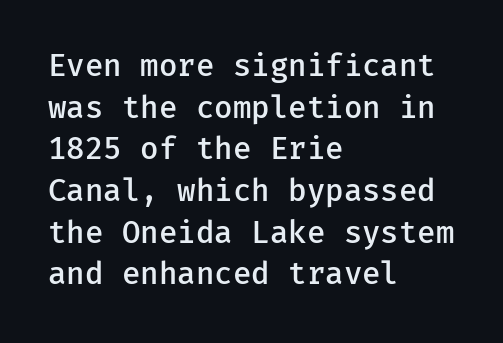
Q: Is the text bold? A: Semi-bold.
Q: Is the text italic (slanted)? A: No, it is upright.
Q: Is the typeface a serif or a sans-serif typeface? A: Sans-serif.
Q: Is the text underlined? A: No.
Q: How is the paragraph aligned? A: Left-aligned.
Q: Is the spacing between letters normal or unusually wide? A: Normal.
Q: Is the spacing between lines tight, normal or loose? A: Normal.
Q: Width (condensed, normal, or wide)? A: Normal.
Q: Stroke contrast? A: Low.
Q: x-height? A: Medium.
